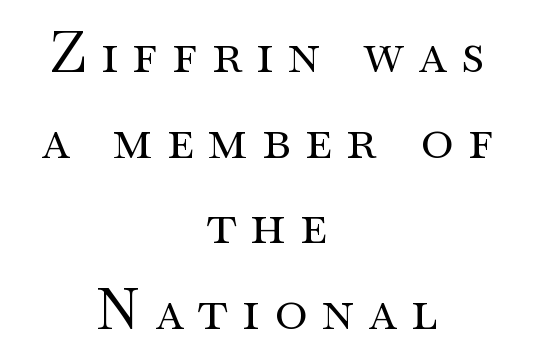
Does the copy run flush right? No — it is centered line by line. A quiet, ordinary-to-light weight characterises the typeface. Baseline-to-baseline distance is the conventional proportion of letter height. This is the regular roman posture of the typeface. This sample uses expanded letter spacing, leaving extra air between glyphs.
